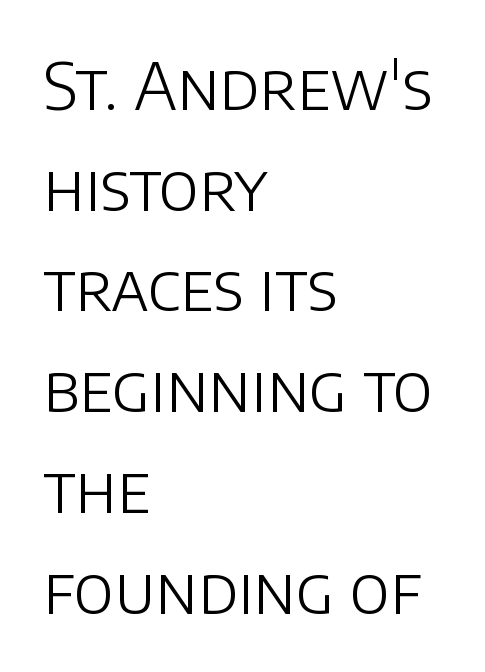
Any mark beneath the type? The region is blank. The leading is moderate, giving the passage an even texture. Visually the block forms a straight wall on the left and a jagged coastline on the right. The axis of the letterforms is exactly vertical. The rendering uses natural spacing where letterforms have individual widths. Compared with a typical body face, this is equally light or lighter still.
